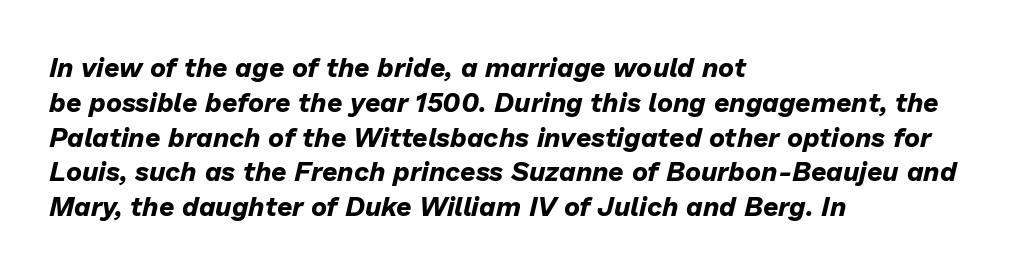
Rule under the text: the space is simply empty. The lettering tilts uniformly, giving the passage an italic look. Is there much room between lines? A standard amount, neither cramped nor airy. A dark, heavy texture on the line: the type is bold. The rendering anchors every line to the left-hand side.
